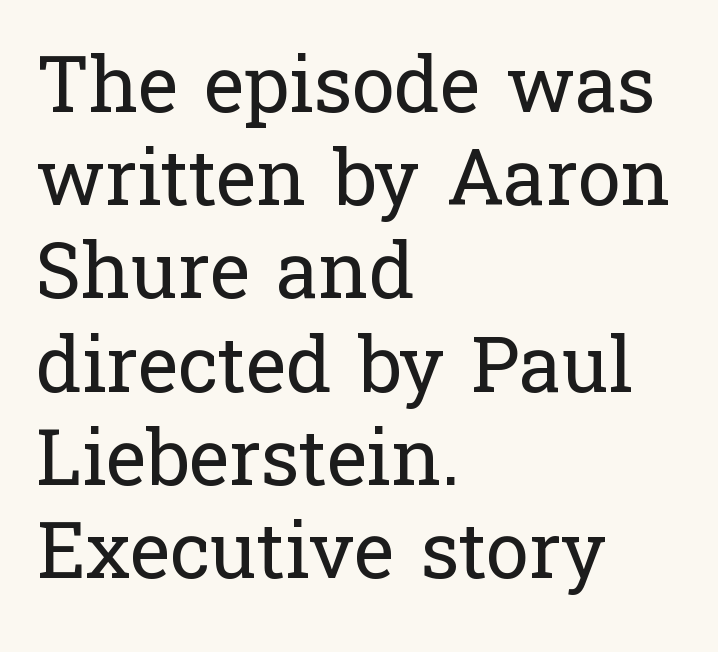
{"serif": "yes", "italic": "no", "bold": "no", "weight": "regular", "width": "normal", "stroke_contrast": "low", "x_height": "medium", "monospaced": "no", "underline": "no", "align": "left", "line_spacing_ratio": 1.21, "letter_spacing": "normal", "letter_spacing_em": 0.0, "glyph_px": 77}
